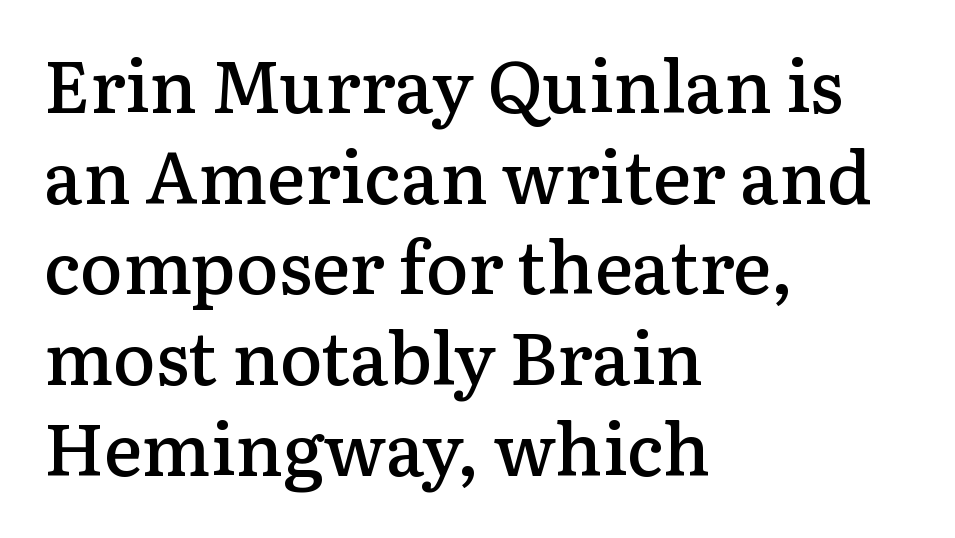
This sample uses a serif face. As a designer I'd log this as weight 600, semibold. The letters stand straight up with perfectly vertical stems. The passage shown stacks its lines at a standard gap. Standard letterfit; no display-style spreading of the glyphs.
